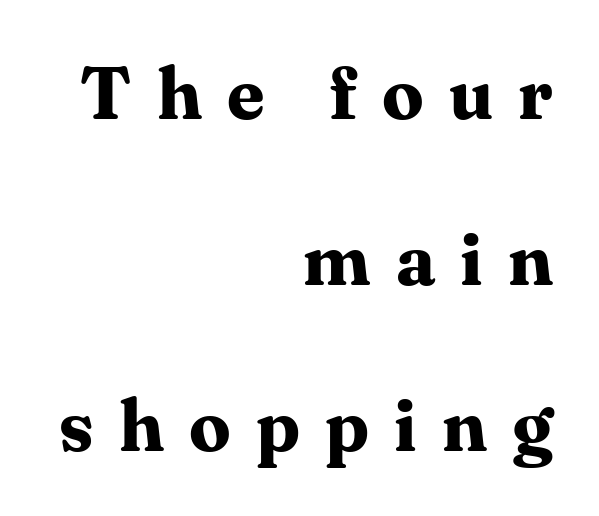
{"serif": "yes", "italic": "no", "bold": "yes", "weight": "bold", "width": "normal", "stroke_contrast": "medium", "x_height": "medium", "monospaced": "no", "underline": "no", "align": "right", "line_spacing": "loose", "line_spacing_ratio": 2.24, "letter_spacing": "wide", "letter_spacing_em": 0.34, "glyph_px": 74}
